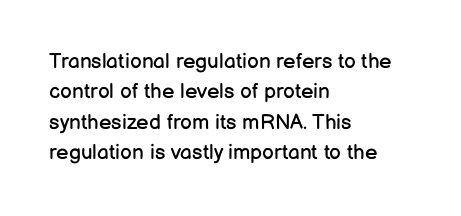
{"italic": "no", "bold": "no", "underline": "no", "align": "left", "line_spacing": "normal", "line_spacing_ratio": 1.45, "letter_spacing": "normal", "letter_spacing_em": 0.0, "glyph_px": 21}
